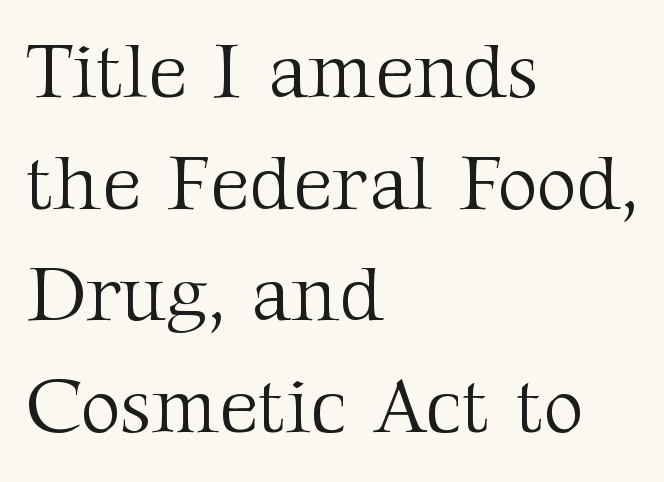
The image shows 78 px light serif type, upright; set left-aligned, normal line spacing (1.43x), normal letter spacing, not underlined; medium stroke contrast and a medium x-height.
